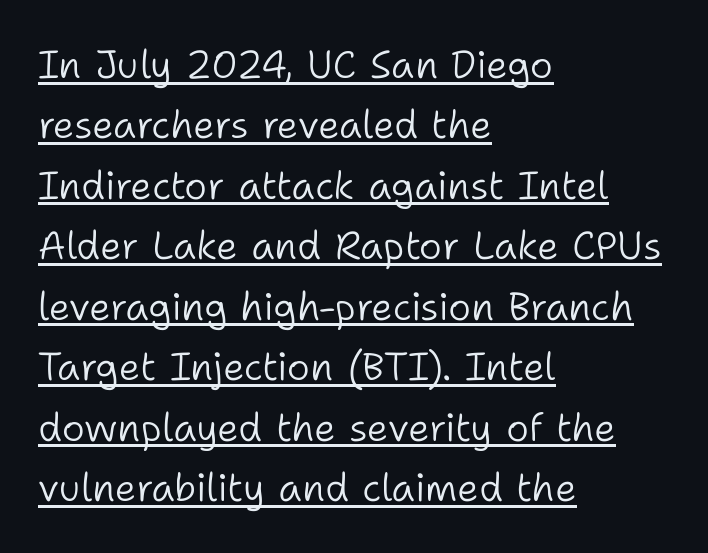
Where is the straight margin? On the left. The letters advance in unequal steps, a hallmark of proportional type. Look at the bottom of the vertical strokes: they stop flat, with no serifs. Students, observe: this is what conventionally led text looks like.
